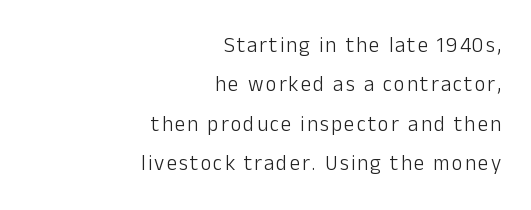
{"italic": "no", "bold": "no", "underline": "no", "align": "right", "line_spacing_ratio": 1.88, "glyph_px": 21}
